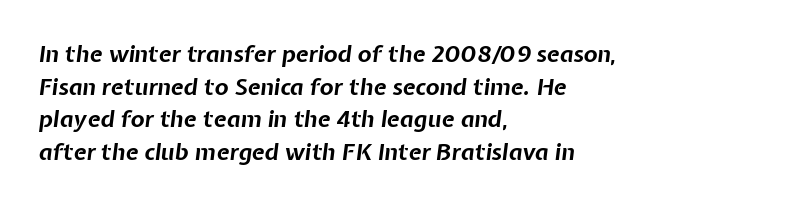
The image shows 23 px bold type, italic (leaning right); set left-aligned, normal line spacing (1.42x), normal letter spacing, not underlined.
